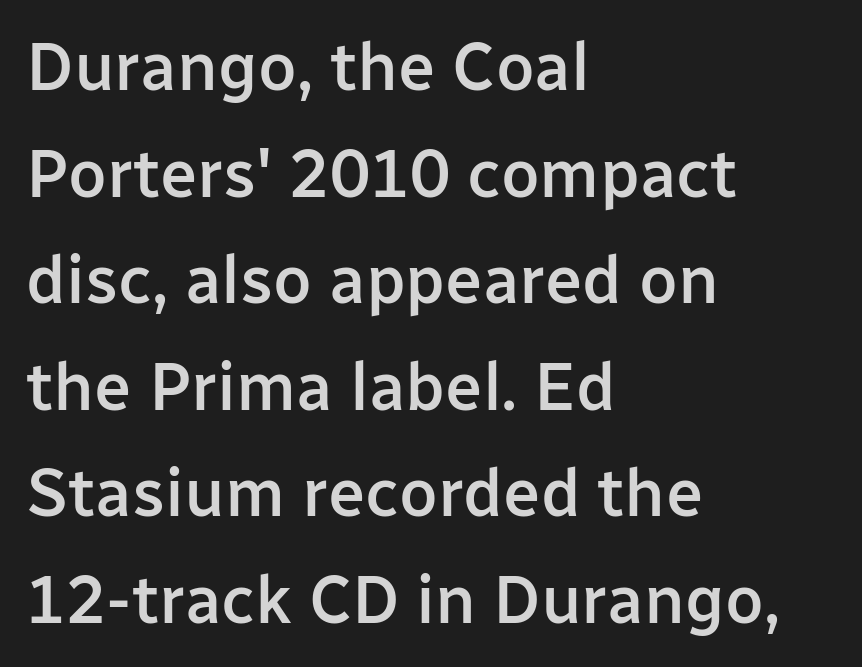
I'd call this a sans setting — the letters go barefoot. Vertically, the passage feels balanced, rows spaced as you'd expect. Notice the strokes are somewhat thickened but not fully heavy: this is a semibold. Where is the straight margin? On the left. Here the glyphs are tracked normally, forming tight word shapes.
